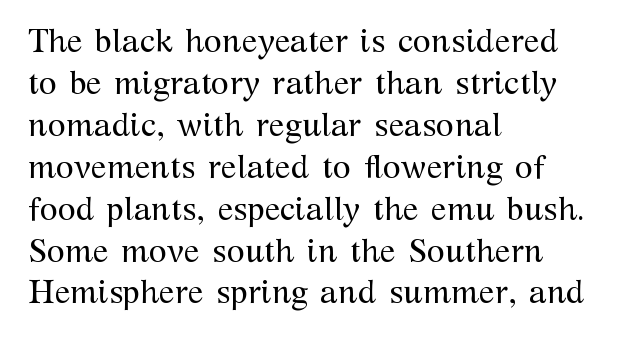
{"serif": "yes", "italic": "no", "bold": "no", "weight": "regular", "width": "normal", "stroke_contrast": "medium", "x_height": "medium", "monospaced": "no", "underline": "no", "align": "left", "line_spacing": "normal", "line_spacing_ratio": 1.27, "letter_spacing": "normal", "letter_spacing_em": 0.0, "glyph_px": 33}
